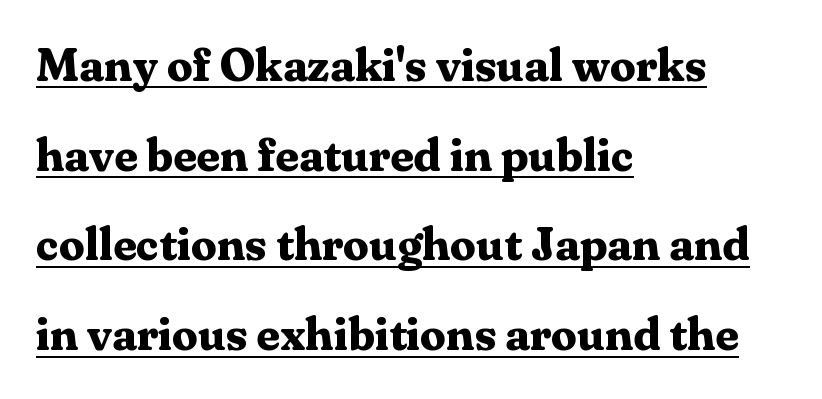
Q: Is the text bold? A: Yes.
Q: Is the text italic (slanted)? A: No, it is upright.
Q: Is the typeface a serif or a sans-serif typeface? A: Serif.
Q: Is the text underlined? A: Yes.
Q: How is the paragraph aligned? A: Left-aligned.
Q: Is the spacing between letters normal or unusually wide? A: Normal.
Q: Is the spacing between lines tight, normal or loose? A: Loose.
Q: Width (condensed, normal, or wide)? A: Normal.
Q: Stroke contrast? A: Medium.
Q: x-height? A: Medium.
Q: Monospaced? A: No.
